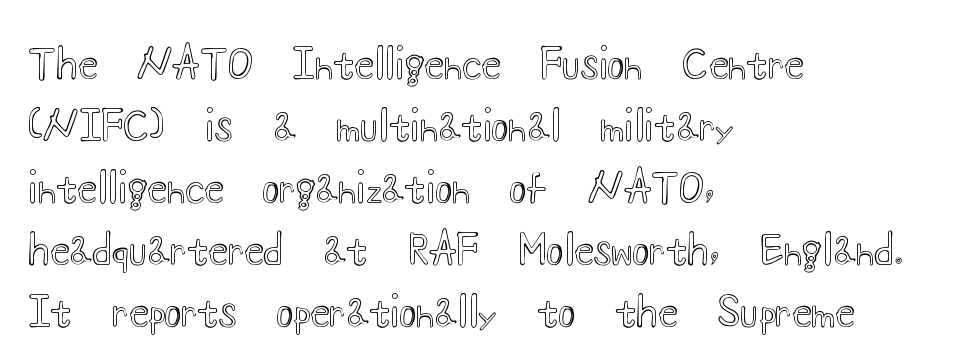
{"italic": "no", "width": "wide", "x_height": "small", "monospaced": "no", "underline": "no", "align": "left", "line_spacing": "normal", "line_spacing_ratio": 1.55, "letter_spacing": "normal", "letter_spacing_em": 0.0, "glyph_px": 40}
